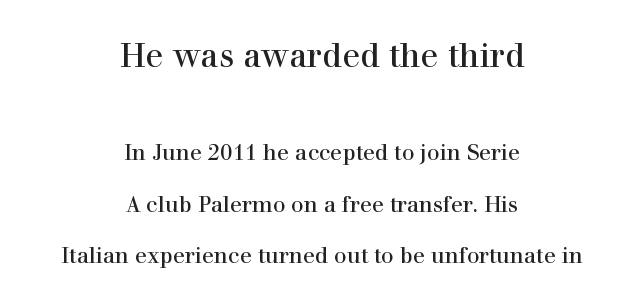
The image shows 33 px regular-weight serif type, upright; set centered, loose line spacing (2.35x), normal letter spacing, not underlined; the first (top) block is 1.5x larger; high stroke contrast and a medium x-height.
